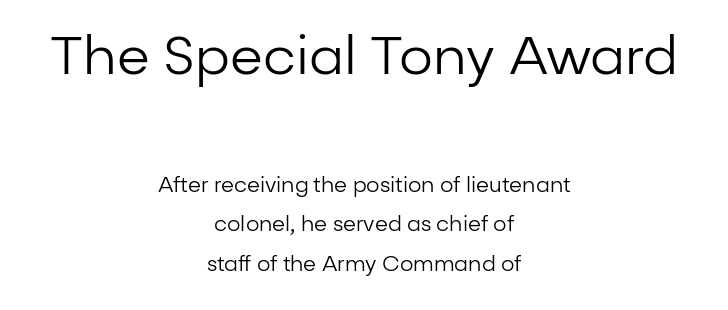
{"serif": "no", "italic": "no", "bold": "no", "weight": "regular", "width": "normal", "stroke_contrast": "low", "x_height": "medium", "monospaced": "no", "underline": "no", "align": "center", "line_spacing_ratio": 1.89, "letter_spacing": "normal", "letter_spacing_em": 0.0, "larger_block": "first", "size_ratio": 2.52, "glyph_px": 53}
